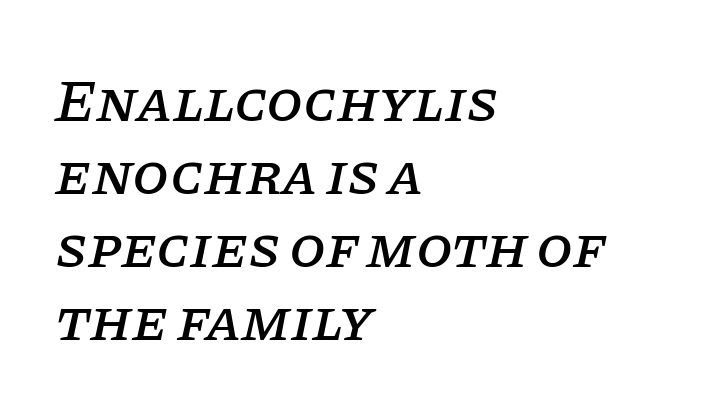
Q: Is the text italic (slanted)? A: Yes, it leans right by about 11 degrees.
Q: Is the typeface a serif or a sans-serif typeface? A: Serif.
Q: Is the text underlined? A: No.
Q: How is the paragraph aligned? A: Left-aligned.
Q: Is the spacing between letters normal or unusually wide? A: Normal.
Q: Width (condensed, normal, or wide)? A: Normal.
Q: Stroke contrast? A: Low.
Q: x-height? A: Large.
Q: Monospaced? A: No.
